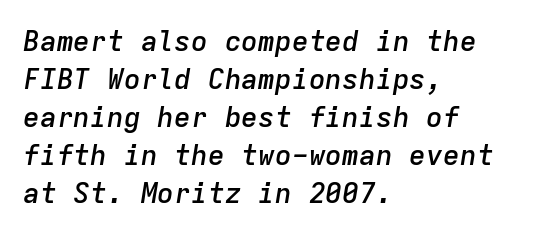
Compared with typical paragraphs, the rows here are spaced about the same. Compared with a centered layout, this one pins lines to the left instead. The rendering keeps characters at their native spacing. This is the in-between weight designers call semibold or demi. Do the characters align in a grid? Yes, the font is monospaced.
